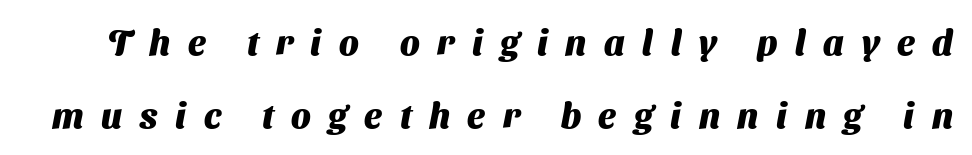
Spacing verdict: proportional, widths tailored to each character. The characters display no serif detailing; their extremities are plain. Any mark beneath the type? The region is blank. The vertical gap from one line to the next is large. Loose tracking; the words dissolve into strings of separated letters.
